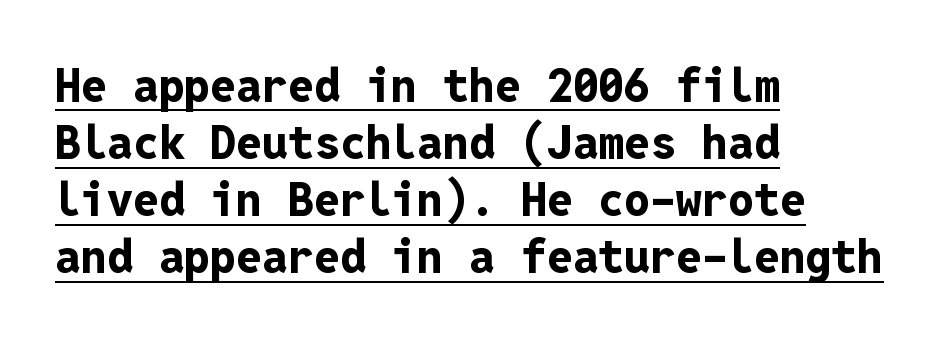
Heavy, bold letterforms. Caption: multi-line text, flush left, ragged right. Posture: straight, roman, zero tilt. The rendering shows plain stroke endings on the letterforms — a sans-serif design.
